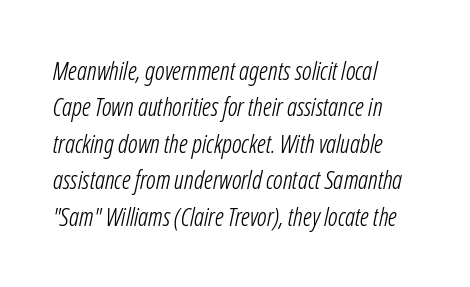
The image shows 25 px text type, italic (leaning right); set left-aligned, normal line spacing (1.46x), normal letter spacing, not underlined.
